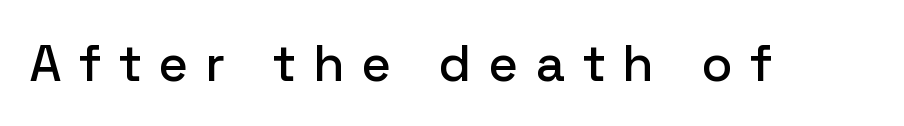
The image shows 51 px sans-serif type, upright; set unusually wide letter spacing (+0.36 em), not underlined; low stroke contrast and a medium x-height.
